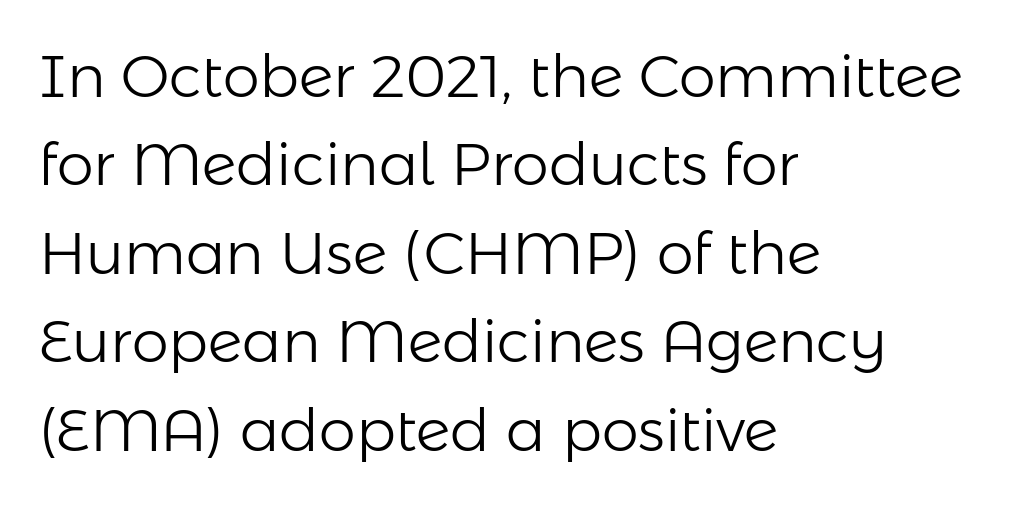
The type is set solid horizontally, with unmodified tracking. A bare baseline throughout the passage. Think of a printed novel: that variable character pitch is what you see here. Teacher's note: observe the even left margin — that is flush-left alignment.
